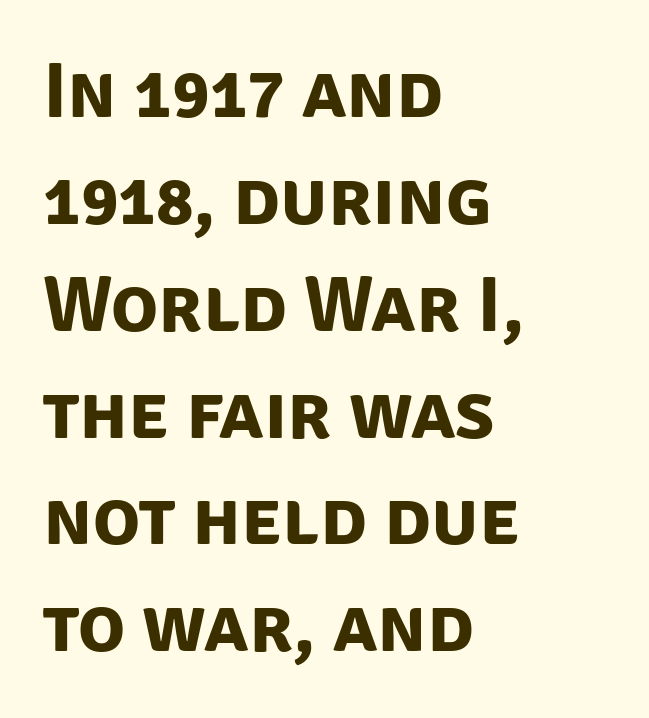
Q: Is the text bold? A: Yes.
Q: Is the typeface a serif or a sans-serif typeface? A: Sans-serif.
Q: Is the text underlined? A: No.
Q: How is the paragraph aligned? A: Left-aligned.
Q: Is the spacing between letters normal or unusually wide? A: Normal.
Q: Is the spacing between lines tight, normal or loose? A: Normal.
Q: Width (condensed, normal, or wide)? A: Normal.
Q: Stroke contrast? A: Low.
Q: x-height? A: Large.
Q: Monospaced? A: No.
